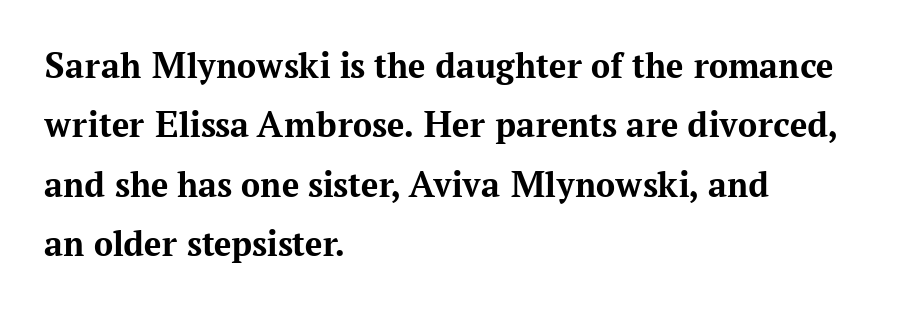
{"serif": "yes", "italic": "no", "bold": "yes", "weight": "bold", "width": "normal", "stroke_contrast": "medium", "x_height": "medium", "monospaced": "no", "underline": "no", "align": "left", "line_spacing": "normal", "line_spacing_ratio": 1.56, "letter_spacing": "normal", "letter_spacing_em": 0.0, "glyph_px": 38}
